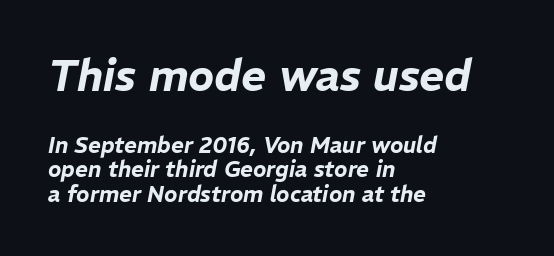
The image shows 43 px text type, italic (leaning right); set left-aligned, tight line spacing (1.12x), normal letter spacing, not underlined; the first (top) block is 1.95x larger; low stroke contrast and a medium x-height.
